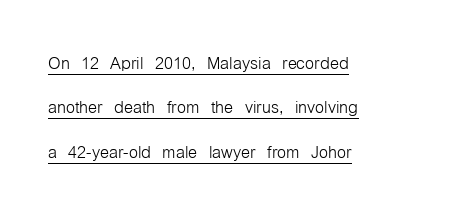
The typography opts for an upright posture over an oblique one. The tracking reads as untouched default to a designer's eye. Students, observe the line beneath the letters — that is underlining. Airy leading. The strokes are not fattened; the text isn't bold.
